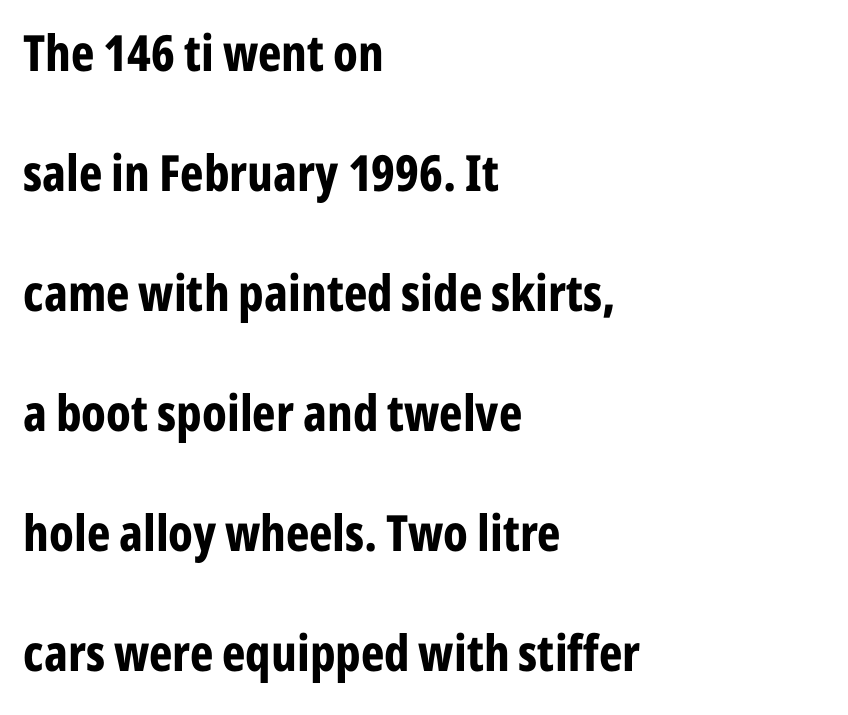
Regarding serifs, this sample does without them. This sample uses an upright cut, with every glyph sitting square on the baseline. Summary of weight: heavy, a full bold. The face used here is rendered with its standard letterfit.
